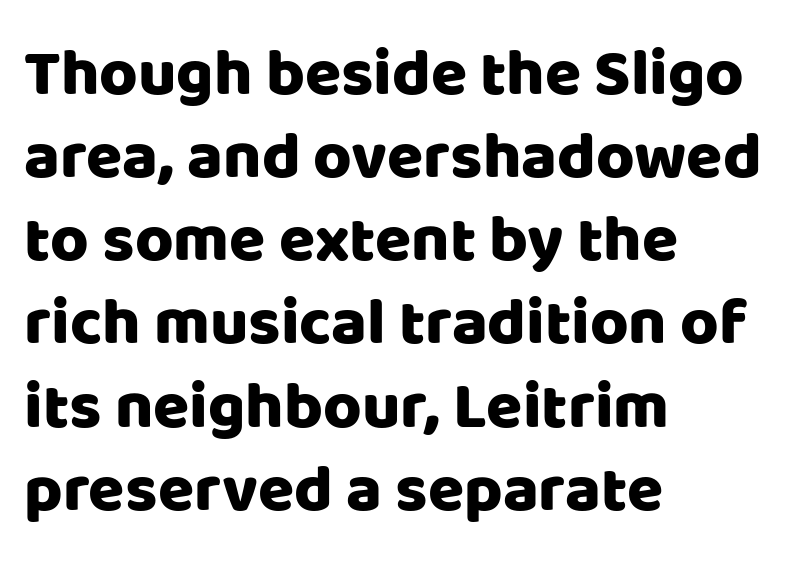
Q: Is the text italic (slanted)? A: No, it is upright.
Q: Is the typeface a serif or a sans-serif typeface? A: Sans-serif.
Q: Is the text underlined? A: No.
Q: How is the paragraph aligned? A: Left-aligned.
Q: Is the spacing between letters normal or unusually wide? A: Normal.
Q: Is the spacing between lines tight, normal or loose? A: Normal.
Q: Width (condensed, normal, or wide)? A: Normal.
Q: Stroke contrast? A: Low.
Q: x-height? A: Large.
Q: Monospaced? A: No.
